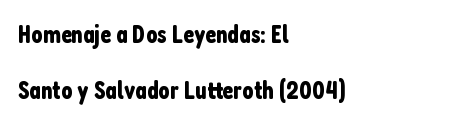
It's the straight-up-and-down kind of type. The rendering uses a large line-height, opening up the rows. The rendering anchors every line to the left-hand side. Short note: letters normally spaced.
